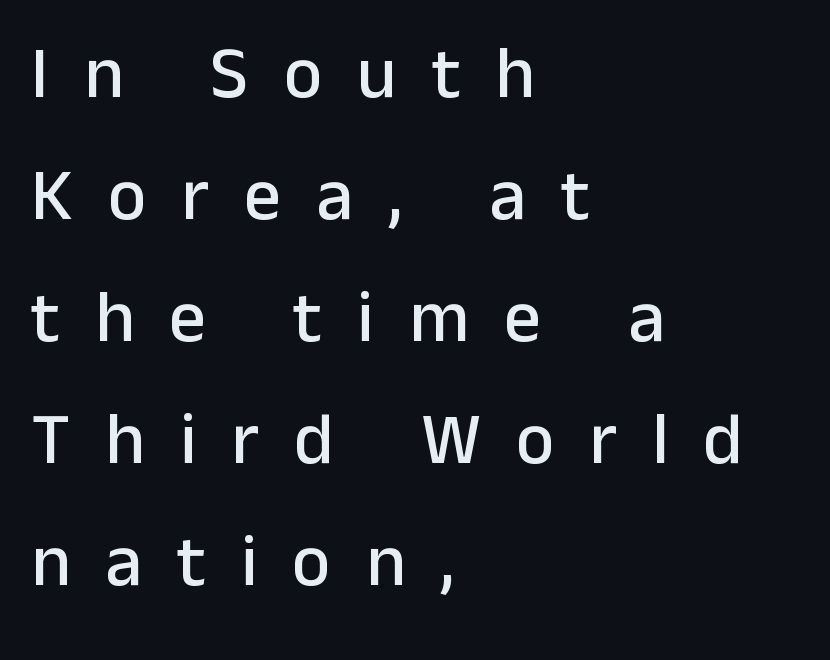
The image shows 73 px sans-serif type, upright; set left-aligned, normal line spacing (1.67x), unusually wide letter spacing (+0.48 em), not underlined; low stroke contrast and a medium x-height.
